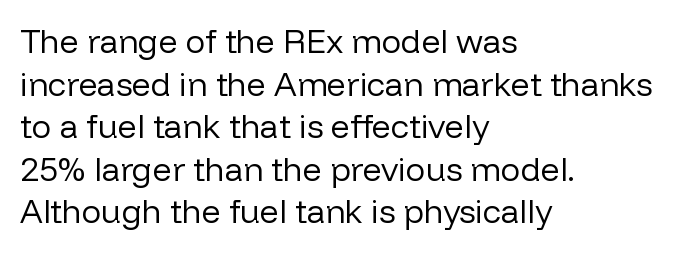
{"serif": "no", "italic": "no", "bold": "no", "weight": "regular", "width": "normal", "stroke_contrast": "low", "x_height": "medium", "monospaced": "no", "underline": "no", "align": "left", "line_spacing": "normal", "line_spacing_ratio": 1.29, "letter_spacing": "normal", "letter_spacing_em": 0.0, "glyph_px": 33}
